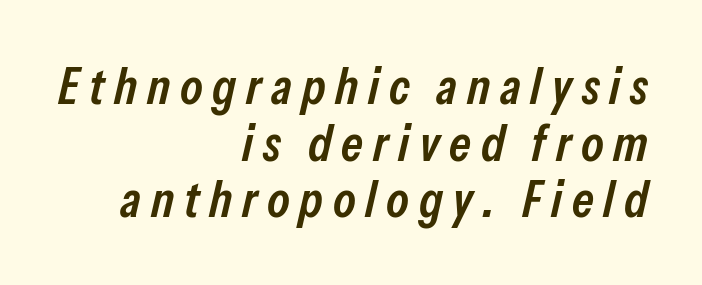
The image shows 51 px semibold, condensed type, italic (leaning right); set right-aligned, tight line spacing (1.11x), not underlined; low stroke contrast and a medium x-height.
